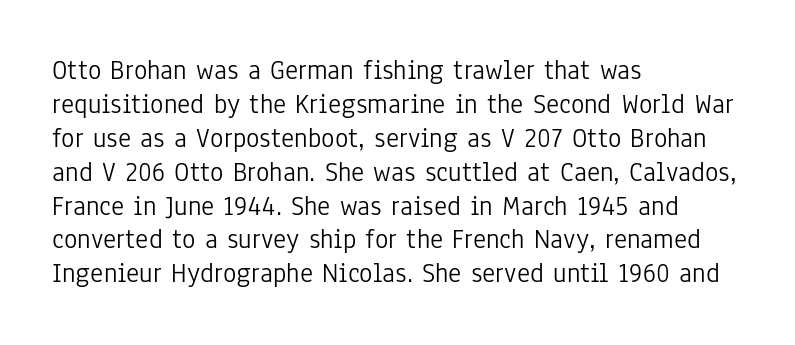
Q: Is the text bold? A: No.
Q: Is the text italic (slanted)? A: No, it is upright.
Q: Is the typeface a serif or a sans-serif typeface? A: Sans-serif.
Q: Is the text underlined? A: No.
Q: How is the paragraph aligned? A: Left-aligned.
Q: Is the spacing between letters normal or unusually wide? A: Normal.
Q: Width (condensed, normal, or wide)? A: Condensed.
Q: Stroke contrast? A: Low.
Q: x-height? A: Medium.
Q: Monospaced? A: No.
